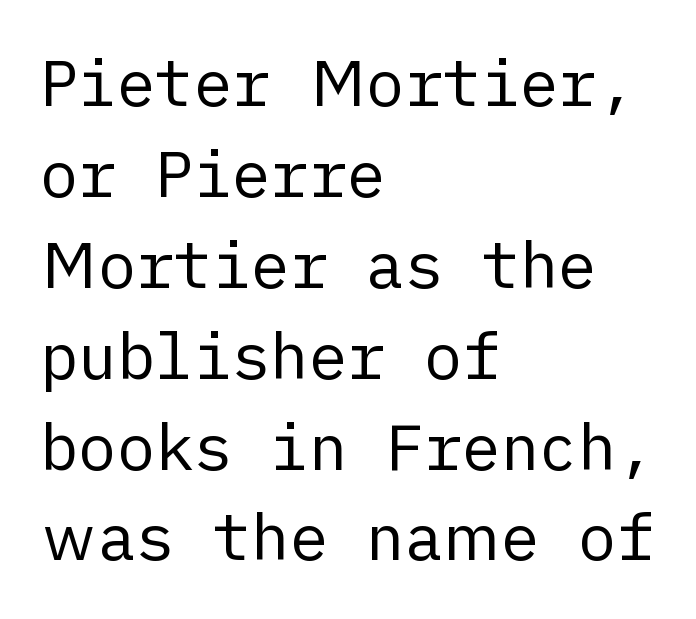
The image shows 64 px regular-weight sans-serif type, upright; set left-aligned, normal line spacing (1.42x), normal letter spacing, not underlined; low stroke contrast and a medium x-height.
